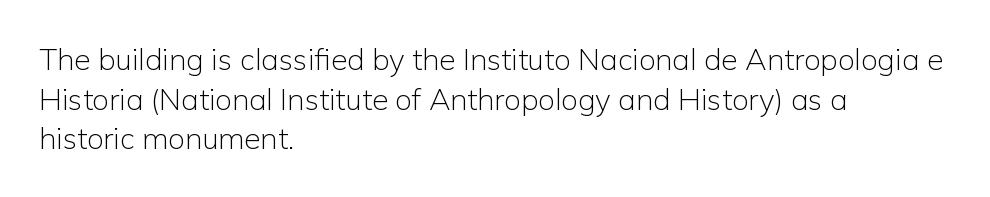
Q: Is the text bold? A: No.
Q: Is the text italic (slanted)? A: No, it is upright.
Q: Is the typeface a serif or a sans-serif typeface? A: Sans-serif.
Q: Is the text underlined? A: No.
Q: How is the paragraph aligned? A: Left-aligned.
Q: Is the spacing between letters normal or unusually wide? A: Normal.
Q: Is the spacing between lines tight, normal or loose? A: Normal.
Q: Width (condensed, normal, or wide)? A: Normal.
Q: Stroke contrast? A: Low.
Q: x-height? A: Medium.
Q: Monospaced? A: No.
